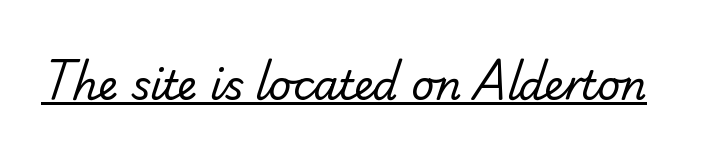
Q: Is the text bold? A: No.
Q: Is the typeface a serif or a sans-serif typeface? A: Sans-serif.
Q: Is the text underlined? A: Yes.
Q: Is the spacing between letters normal or unusually wide? A: Normal.
Q: Width (condensed, normal, or wide)? A: Normal.
Q: Stroke contrast? A: Low.
Q: x-height? A: Small.
Q: Monospaced? A: No.
